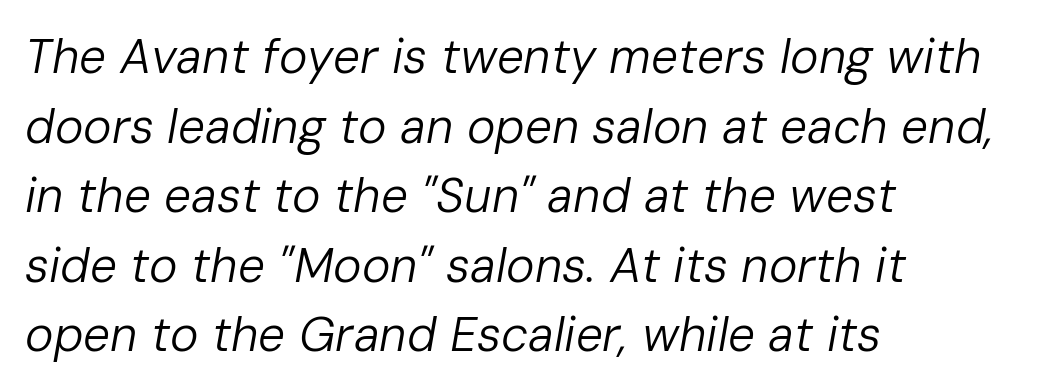
The image shows 48 px regular-weight type, italic (leaning right); set left-aligned, normal line spacing (1.45x), normal letter spacing, not underlined; low stroke contrast and a medium x-height.
